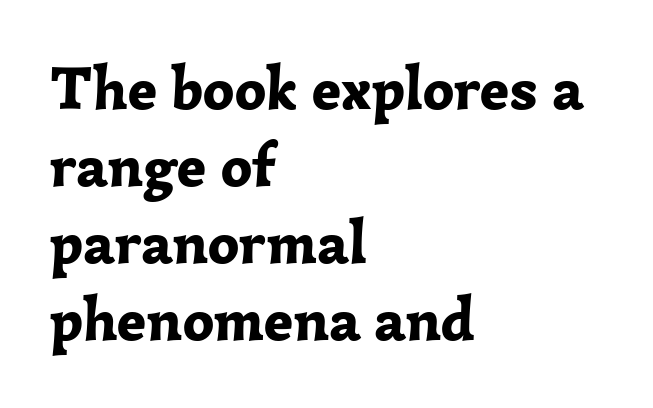
Q: Is the text bold? A: Yes.
Q: Is the text italic (slanted)? A: No, it is upright.
Q: Is the typeface a serif or a sans-serif typeface? A: Serif.
Q: Is the text underlined? A: No.
Q: How is the paragraph aligned? A: Left-aligned.
Q: Is the spacing between letters normal or unusually wide? A: Normal.
Q: Is the spacing between lines tight, normal or loose? A: Normal.
Q: Width (condensed, normal, or wide)? A: Normal.
Q: Stroke contrast? A: Low.
Q: x-height? A: Medium.
Q: Monospaced? A: No.
